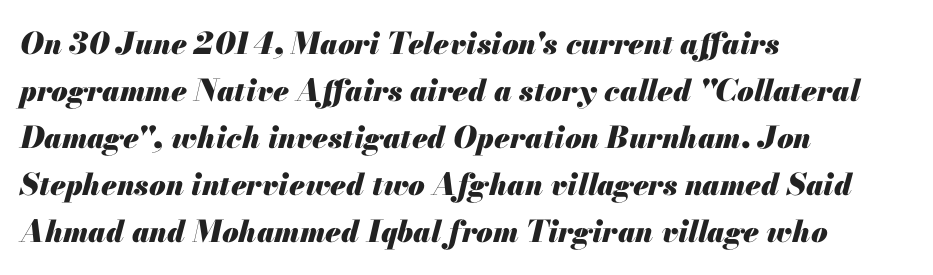
Q: Is the text bold? A: Yes.
Q: Is the text italic (slanted)? A: Yes, it leans right by about 13 degrees.
Q: Is the text underlined? A: No.
Q: How is the paragraph aligned? A: Left-aligned.
Q: Is the spacing between letters normal or unusually wide? A: Normal.
Q: Is the spacing between lines tight, normal or loose? A: Normal.
Q: Width (condensed, normal, or wide)? A: Normal.
Q: Stroke contrast? A: Medium.
Q: x-height? A: Small.
Q: Monospaced? A: No.
